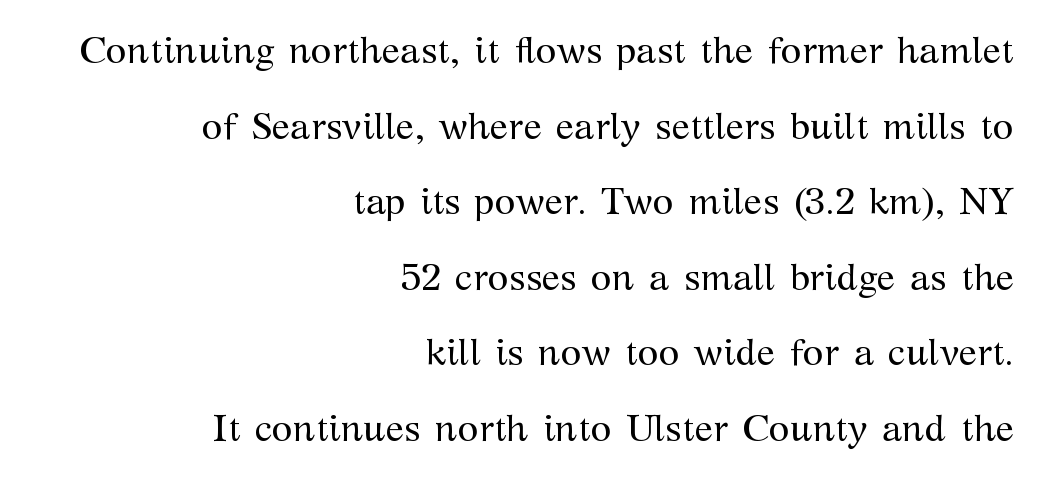
Q: Is the text bold? A: No.
Q: Is the text italic (slanted)? A: No, it is upright.
Q: Is the typeface a serif or a sans-serif typeface? A: Serif.
Q: Is the text underlined? A: No.
Q: How is the paragraph aligned? A: Right-aligned.
Q: Is the spacing between letters normal or unusually wide? A: Normal.
Q: Is the spacing between lines tight, normal or loose? A: Loose.
Q: Width (condensed, normal, or wide)? A: Normal.
Q: Stroke contrast? A: Medium.
Q: x-height? A: Medium.
Q: Monospaced? A: No.
